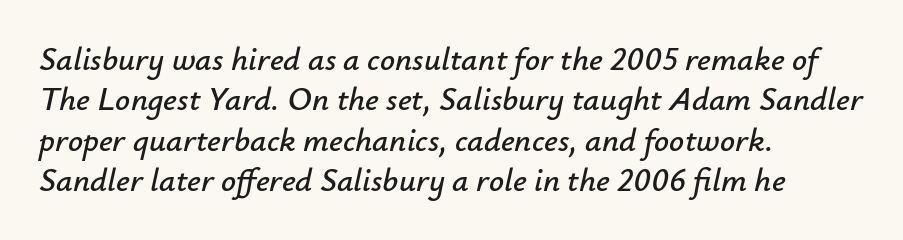
{"italic": "yes", "lean": "right", "slant_degrees": 12, "width": "normal", "stroke_contrast": "low", "x_height": "small", "monospaced": "no", "underline": "no", "align": "left", "line_spacing_ratio": 1.22, "letter_spacing": "normal", "letter_spacing_em": 0.0, "glyph_px": 33}
